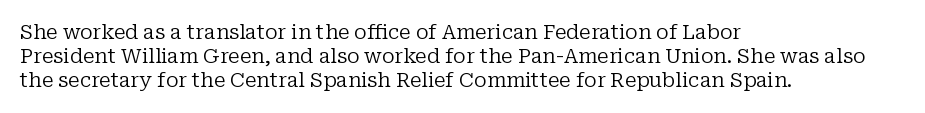
Tall strokes in this sample are plumb rather than angled. Decoration check: the copy has no underline. Words appear dense and cohesive because spacing is normal. The typesetter chose a ragged-right arrangement here.
